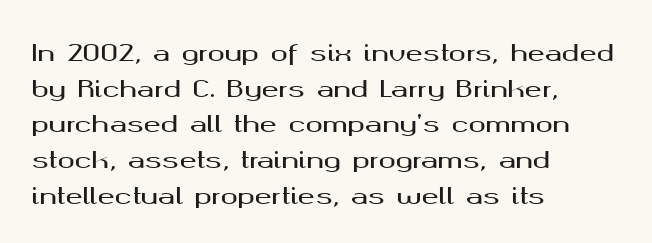
The image shows 23 px text type, upright; set left-aligned, normal line spacing (1.55x), normal letter spacing, not underlined.
